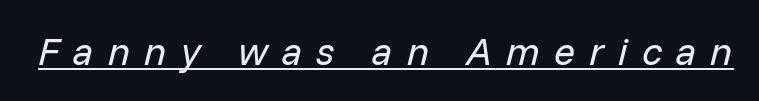
Q: Is the text bold? A: No.
Q: Is the text italic (slanted)? A: Yes, it leans right by about 14 degrees.
Q: Is the text underlined? A: Yes.
Q: Is the spacing between letters normal or unusually wide? A: Unusually wide.
Q: Width (condensed, normal, or wide)? A: Normal.
Q: Stroke contrast? A: Low.
Q: x-height? A: Medium.
Q: Monospaced? A: No.
